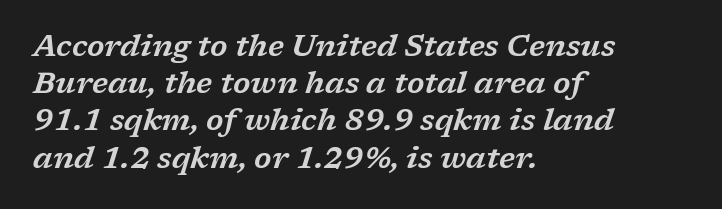
The image shows 30 px wide serif type, italic (leaning right); set left-aligned, line spacing 1.24x, normal letter spacing, not underlined; low stroke contrast and a medium x-height.
